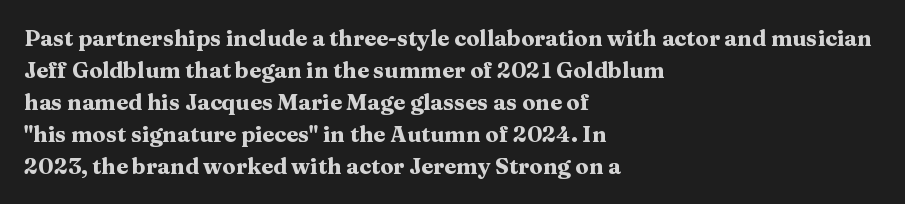
{"italic": "no", "bold": "yes", "underline": "no", "align": "left", "line_spacing": "normal", "line_spacing_ratio": 1.45, "letter_spacing": "normal", "letter_spacing_em": 0.0, "glyph_px": 22}
